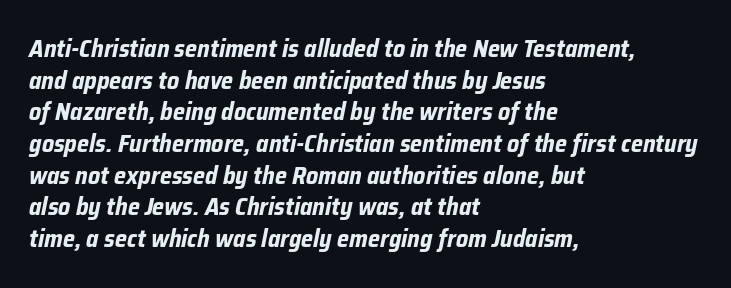
{"italic": "yes", "lean": "right", "slant_degrees": 12, "bold": "yes", "underline": "no", "align": "left", "line_spacing": "normal", "line_spacing_ratio": 1.32, "letter_spacing": "normal", "letter_spacing_em": 0.0, "glyph_px": 24}
